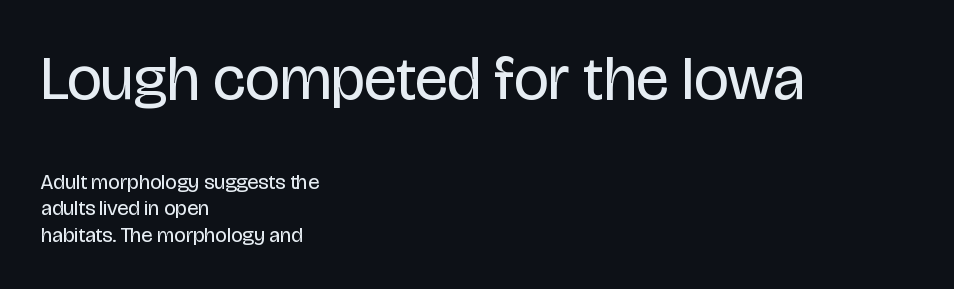
Q: Is the text bold? A: No.
Q: Is the text italic (slanted)? A: No, it is upright.
Q: Is the typeface a serif or a sans-serif typeface? A: Sans-serif.
Q: Is the text underlined? A: No.
Q: How is the paragraph aligned? A: Left-aligned.
Q: Is the spacing between letters normal or unusually wide? A: Normal.
Q: Is the spacing between lines tight, normal or loose? A: Normal.
Q: Which block of text is set in a larger size, the first (top) or the second (bottom)? A: The first (top) one.
Q: Width (condensed, normal, or wide)? A: Condensed.
Q: Stroke contrast? A: Low.
Q: x-height? A: Large.
Q: Monospaced? A: No.
